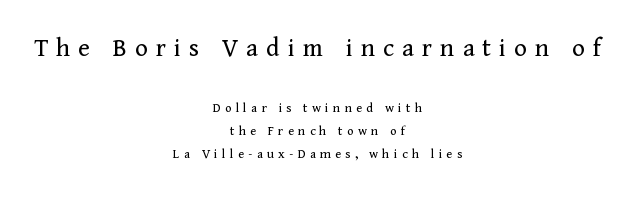
The image shows 27 px text type, upright; set centered, normal line spacing (1.67x), unusually wide letter spacing (+0.3 em), not underlined; the first (top) block is 1.93x larger.
